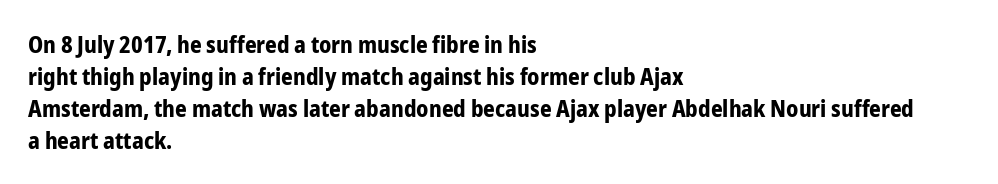
Compared with typical paragraphs, the rows here are spaced about the same. In terms of posture, this sample is upright. You'd pick this weight for a headline — it's a proper bold. Typeset ragged right — the left edge is the straight one.
